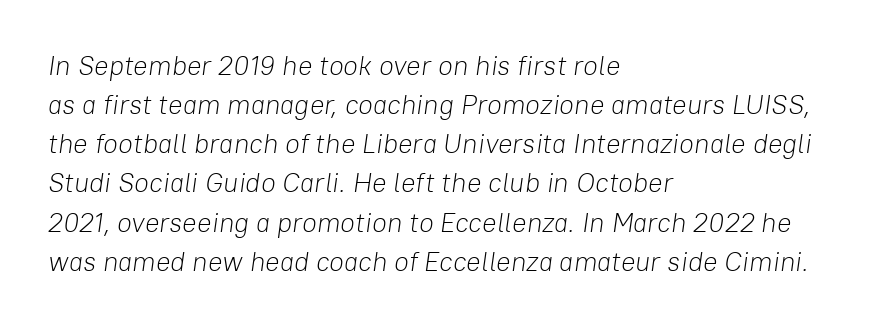
Q: Is the text bold? A: No.
Q: Is the text italic (slanted)? A: Yes, it leans right by about 8 degrees.
Q: Is the text underlined? A: No.
Q: How is the paragraph aligned? A: Left-aligned.
Q: Is the spacing between letters normal or unusually wide? A: Normal.
Q: Is the spacing between lines tight, normal or loose? A: Normal.
